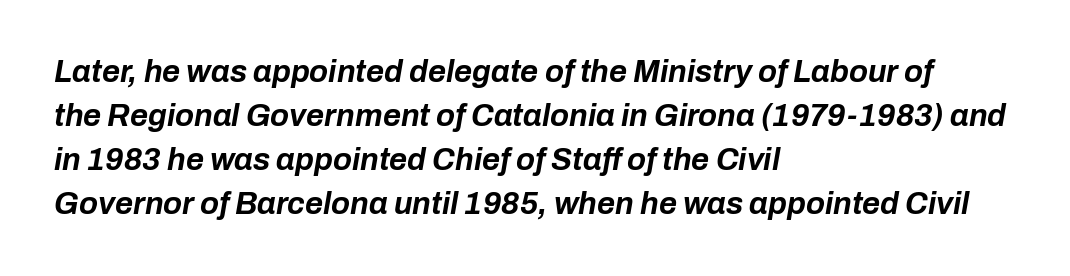
All the whitespace from short lines collects on the right. Each new line begins a customary step beneath the previous one. Here the designer chose a conventional face with non-uniform glyph widths. These lines carry a lot of weight — the face is fully bold. The letters are slanted; this is an italic face. Characters follow at the spacing the type designer built in.
